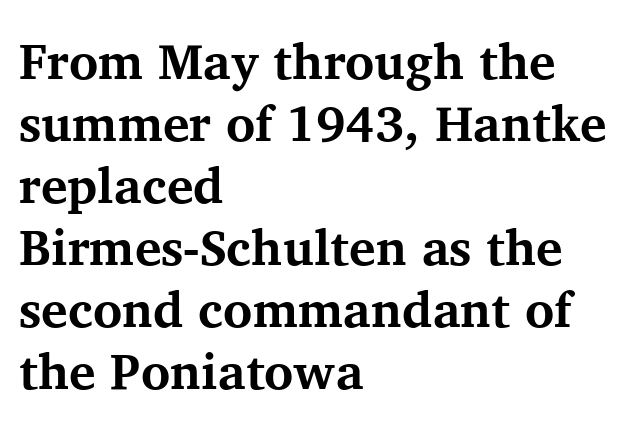
The image shows 50 px bold serif type, upright; set left-aligned, line spacing 1.24x, normal letter spacing, not underlined; medium stroke contrast and a medium x-height.
